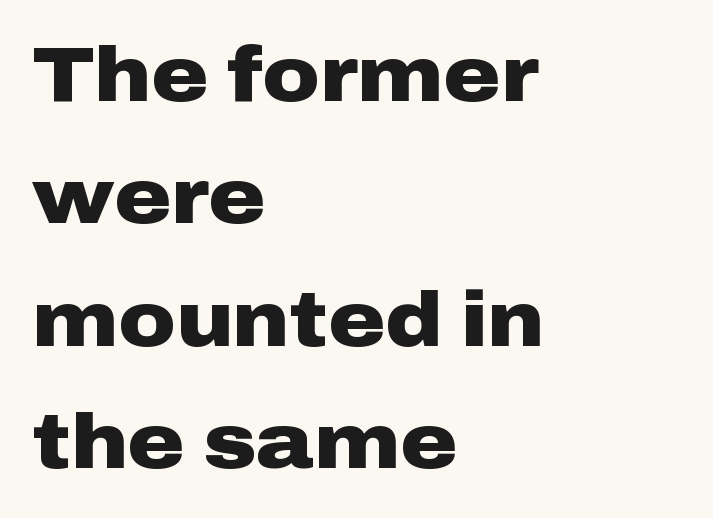
{"serif": "no", "italic": "no", "bold": "yes", "weight": "heavy", "width": "wide", "stroke_contrast": "low", "x_height": "medium", "monospaced": "no", "underline": "no", "align": "left", "line_spacing": "normal", "line_spacing_ratio": 1.57, "letter_spacing": "normal", "letter_spacing_em": 0.0, "glyph_px": 78}
